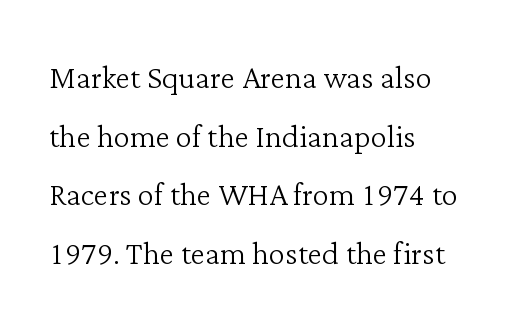
The image shows 41 px light serif type, upright; set left-aligned, normal line spacing (1.43x), normal letter spacing, not underlined; low stroke contrast and a medium x-height.
